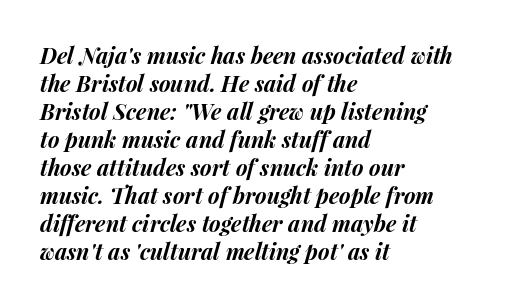
The image shows 22 px bold type, italic (leaning right); set left-aligned, normal line spacing (1.27x), normal letter spacing, not underlined.
